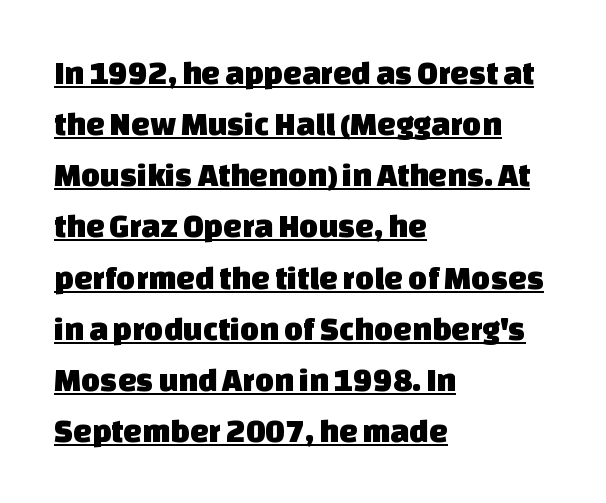
Spacing verdict: proportional, widths tailored to each character. Regular leading. Observe the ordinary spacing: letters are neighbours, not strangers. A baseline rule has been typeset under these characters.
